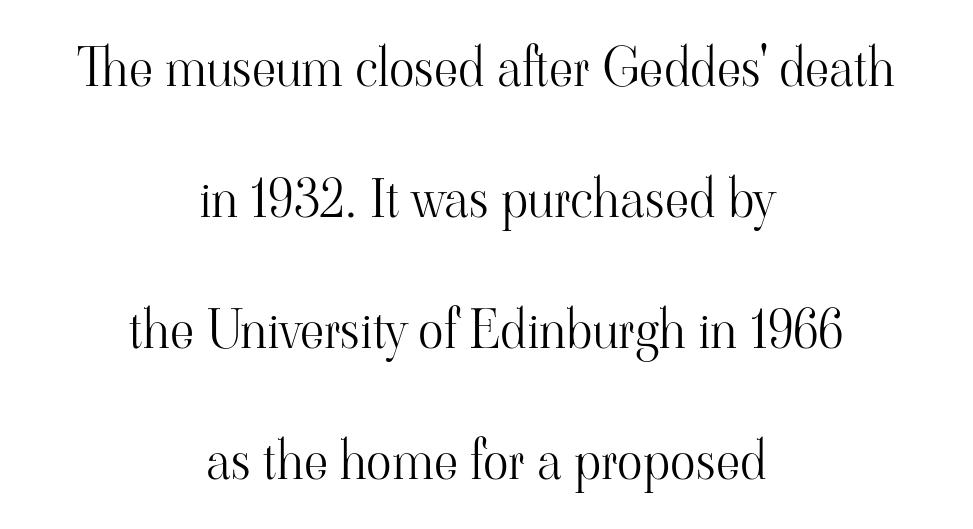
{"serif": "yes", "italic": "no", "bold": "no", "weight": "light", "width": "normal", "stroke_contrast": "high", "x_height": "small", "monospaced": "no", "underline": "no", "align": "center", "line_spacing": "loose", "line_spacing_ratio": 2.47, "letter_spacing": "normal", "letter_spacing_em": 0.0, "glyph_px": 53}
